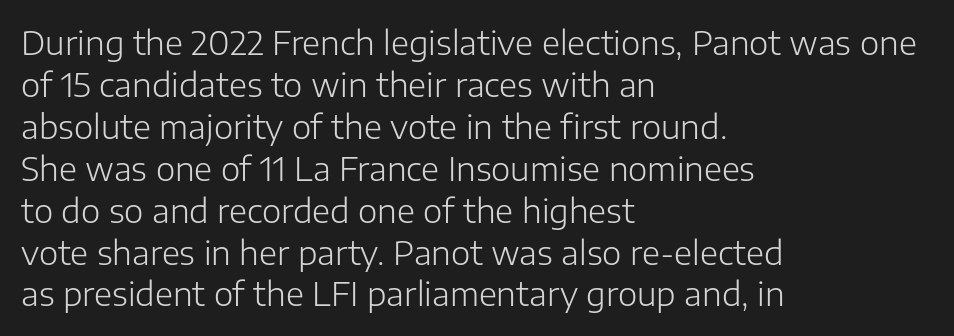
Q: Is the text bold? A: No.
Q: Is the text italic (slanted)? A: No, it is upright.
Q: Is the typeface a serif or a sans-serif typeface? A: Sans-serif.
Q: Is the text underlined? A: No.
Q: How is the paragraph aligned? A: Left-aligned.
Q: Is the spacing between letters normal or unusually wide? A: Normal.
Q: Is the spacing between lines tight, normal or loose? A: Normal.
Q: Width (condensed, normal, or wide)? A: Normal.
Q: Stroke contrast? A: Low.
Q: x-height? A: Medium.
Q: Monospaced? A: No.
